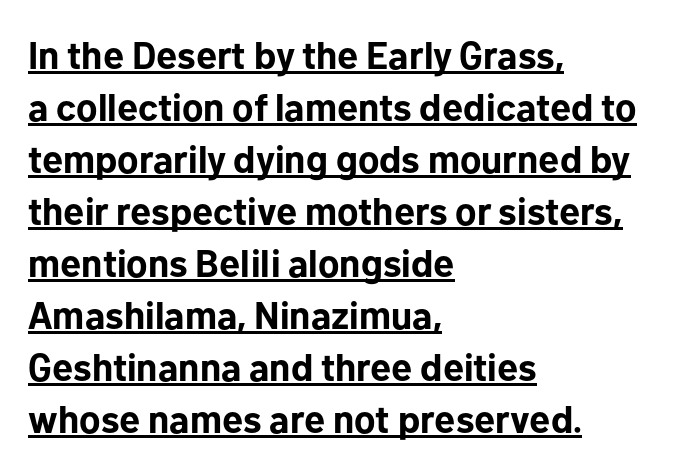
Q: Is the text bold? A: Yes.
Q: Is the text italic (slanted)? A: No, it is upright.
Q: Is the typeface a serif or a sans-serif typeface? A: Sans-serif.
Q: Is the text underlined? A: Yes.
Q: How is the paragraph aligned? A: Left-aligned.
Q: Is the spacing between letters normal or unusually wide? A: Normal.
Q: Is the spacing between lines tight, normal or loose? A: Normal.
Q: Width (condensed, normal, or wide)? A: Normal.
Q: Stroke contrast? A: Low.
Q: x-height? A: Medium.
Q: Monospaced? A: No.
